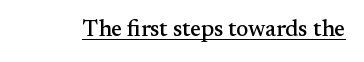
The image shows 23 px text type, upright; set normal letter spacing, underlined.
